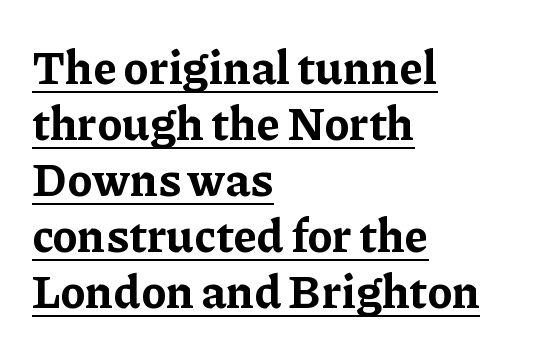
{"serif": "yes", "italic": "no", "bold": "yes", "weight": "bold", "width": "normal", "stroke_contrast": "low", "x_height": "medium", "monospaced": "no", "underline": "yes", "align": "left", "line_spacing_ratio": 1.22, "letter_spacing": "normal", "letter_spacing_em": 0.0, "glyph_px": 46}
